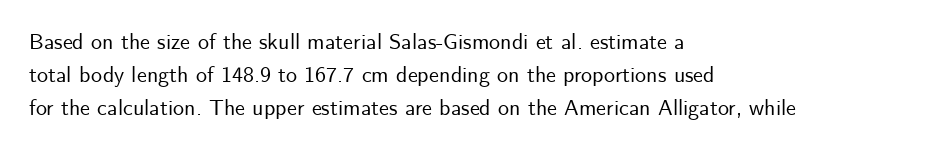
Q: Is the text italic (slanted)? A: No, it is upright.
Q: Is the text underlined? A: No.
Q: How is the paragraph aligned? A: Left-aligned.
Q: Is the spacing between letters normal or unusually wide? A: Normal.
Q: Is the spacing between lines tight, normal or loose? A: Normal.
